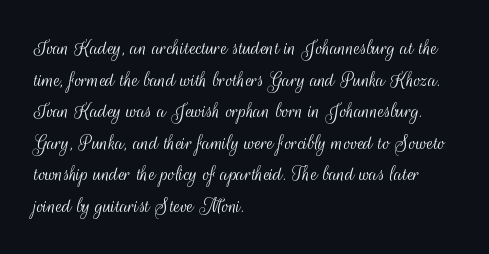
Q: Is the text bold? A: No.
Q: Is the text italic (slanted)? A: Yes.
Q: Is the text underlined? A: No.
Q: How is the paragraph aligned? A: Left-aligned.
Q: Is the spacing between letters normal or unusually wide? A: Normal.
Q: Is the spacing between lines tight, normal or loose? A: Normal.
